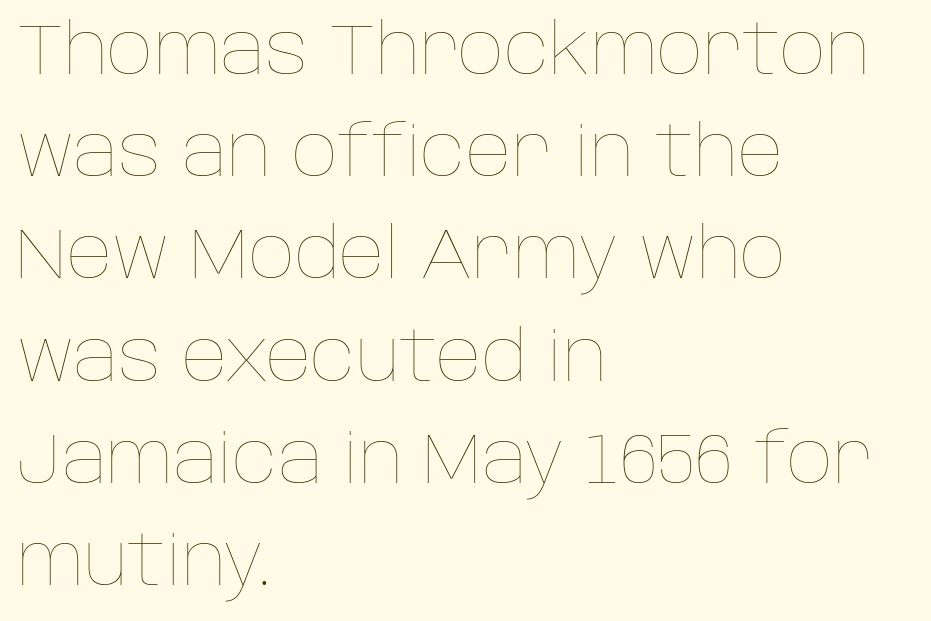
Q: Is the text bold? A: No.
Q: Is the text italic (slanted)? A: No, it is upright.
Q: Is the text underlined? A: No.
Q: How is the paragraph aligned? A: Left-aligned.
Q: Is the spacing between letters normal or unusually wide? A: Normal.
Q: Is the spacing between lines tight, normal or loose? A: Normal.
Q: Width (condensed, normal, or wide)? A: Normal.
Q: Stroke contrast? A: Low.
Q: x-height? A: Large.
Q: Monospaced? A: No.
